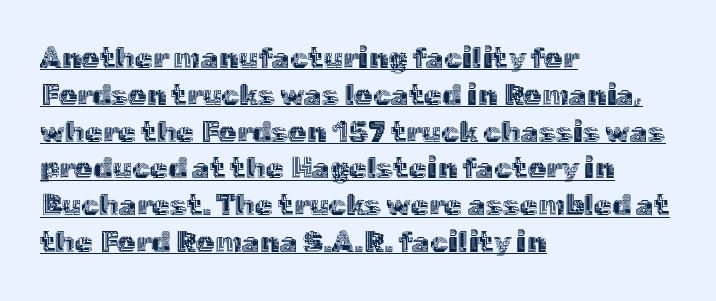
The image shows 29 px text type, upright; set left-aligned, normal line spacing (1.27x), normal letter spacing, underlined; a medium x-height.
